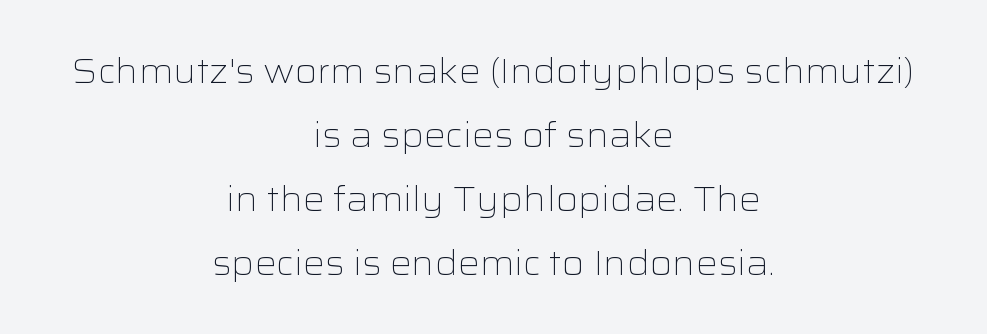
Q: Is the text bold? A: No.
Q: Is the text italic (slanted)? A: No, it is upright.
Q: Is the typeface a serif or a sans-serif typeface? A: Sans-serif.
Q: Is the text underlined? A: No.
Q: How is the paragraph aligned? A: Centered.
Q: Is the spacing between letters normal or unusually wide? A: Normal.
Q: Width (condensed, normal, or wide)? A: Wide.
Q: Stroke contrast? A: Low.
Q: x-height? A: Medium.
Q: Monospaced? A: No.
